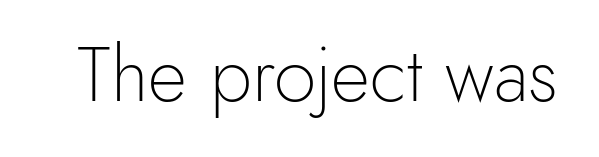
The image shows 76 px light sans-serif type, upright; set normal letter spacing, not underlined; a small x-height.
